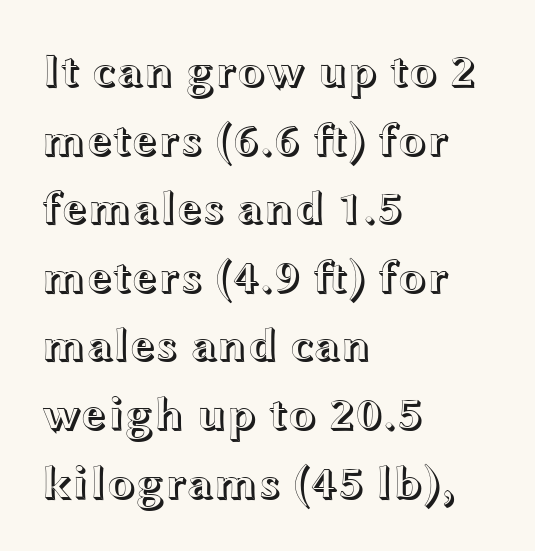
{"italic": "no", "width": "wide", "x_height": "medium", "monospaced": "no", "underline": "no", "align": "left", "line_spacing": "normal", "line_spacing_ratio": 1.46, "letter_spacing": "normal", "letter_spacing_em": 0.0, "glyph_px": 47}
